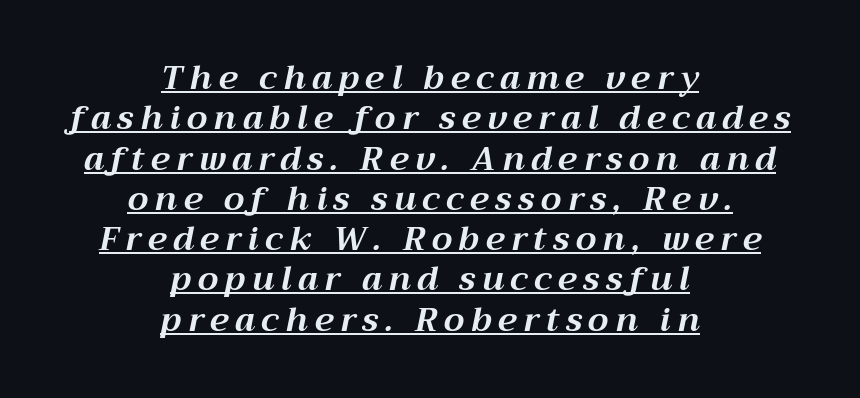
{"italic": "yes", "lean": "right", "slant_degrees": 12, "bold": "yes", "weight": "bold", "width": "normal", "stroke_contrast": "medium", "x_height": "medium", "monospaced": "no", "underline": "yes", "align": "center", "line_spacing_ratio": 1.22, "letter_spacing": "wide", "letter_spacing_em": 0.2, "glyph_px": 33}
